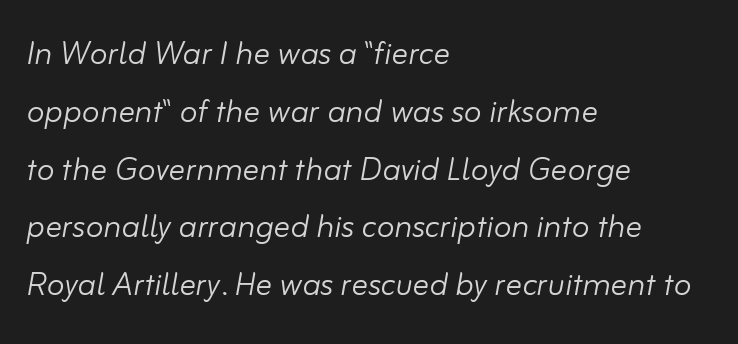
The rendering uses a moderate line-height, typical for paragraphs. Tracking here is standard; glyphs follow each other at the usual distance. Beneath every word, the page is bare. No extra ink here — the face is not bold. Here the designer chose a conventional face with non-uniform glyph widths.
